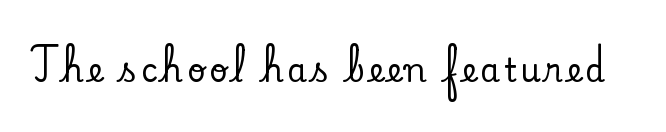
This rendering features lettering with no underline. The rendering shows small feet on the letterforms — a serif design. The letters advance in unequal steps, a hallmark of proportional type. Nope, not italic — everything's standing straight.
